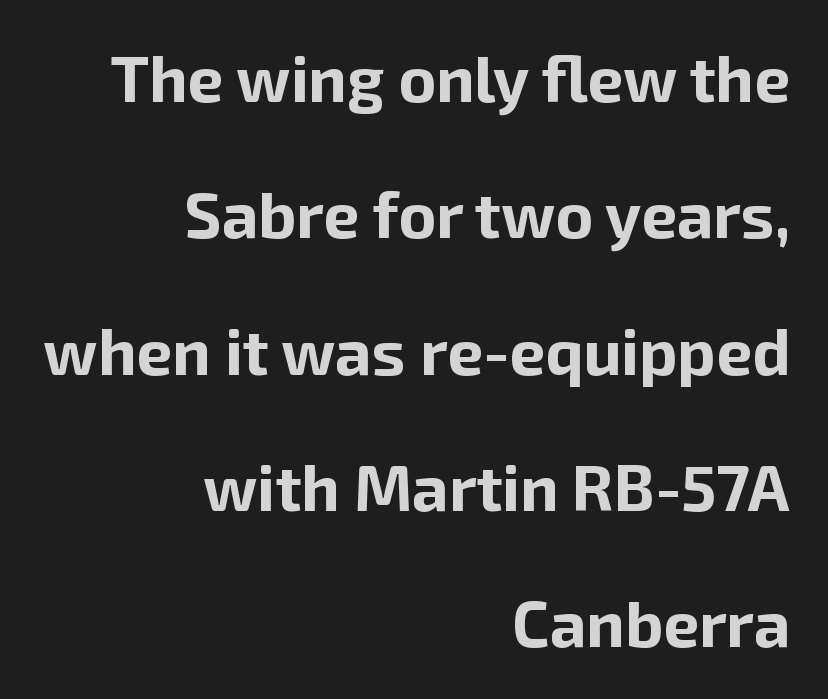
Q: Is the text bold? A: Yes.
Q: Is the text italic (slanted)? A: No, it is upright.
Q: Is the typeface a serif or a sans-serif typeface? A: Sans-serif.
Q: Is the text underlined? A: No.
Q: How is the paragraph aligned? A: Right-aligned.
Q: Is the spacing between letters normal or unusually wide? A: Normal.
Q: Is the spacing between lines tight, normal or loose? A: Loose.
Q: Width (condensed, normal, or wide)? A: Normal.
Q: Stroke contrast? A: Low.
Q: x-height? A: Medium.
Q: Monospaced? A: No.
